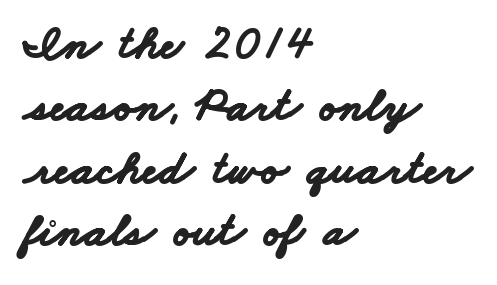
Q: Is the text bold? A: Yes.
Q: Is the typeface a serif or a sans-serif typeface? A: Sans-serif.
Q: Is the text underlined? A: No.
Q: How is the paragraph aligned? A: Left-aligned.
Q: Is the spacing between letters normal or unusually wide? A: Normal.
Q: Is the spacing between lines tight, normal or loose? A: Normal.
Q: Width (condensed, normal, or wide)? A: Wide.
Q: Stroke contrast? A: Low.
Q: x-height? A: Small.
Q: Monospaced? A: No.
